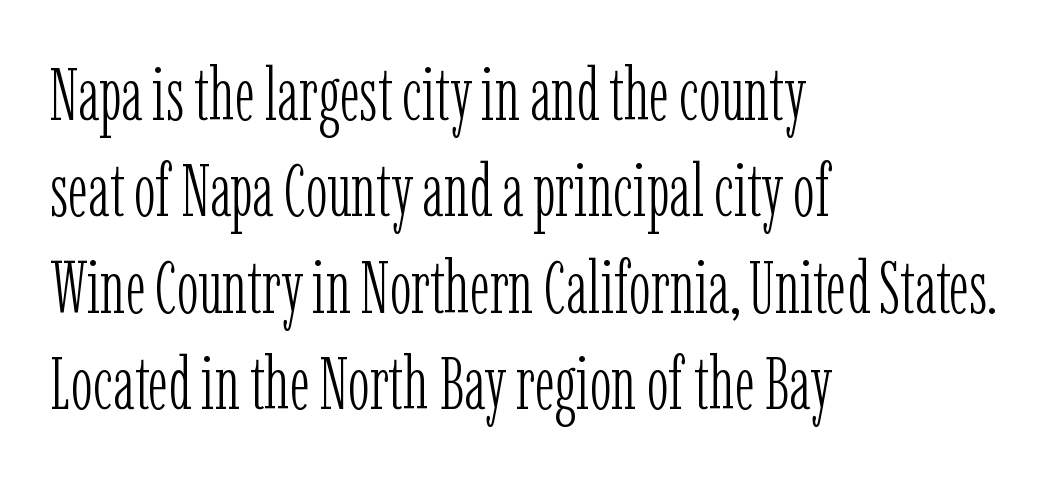
The face looks like a standard text weight, possibly lighter. If you drew a line through each stem, it would be perfectly vertical. Beneath every word, the page is bare. Leading matches the norm, producing a regular column. Line beginnings align vertically; line endings do not.
